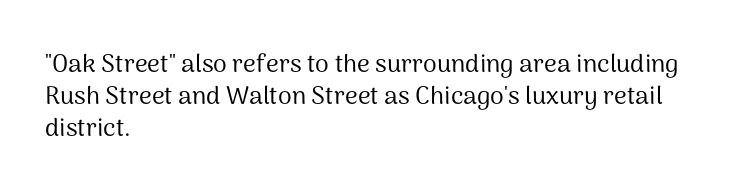
The image shows 25 px text type, upright; set left-aligned, normal line spacing (1.29x), normal letter spacing, not underlined.
